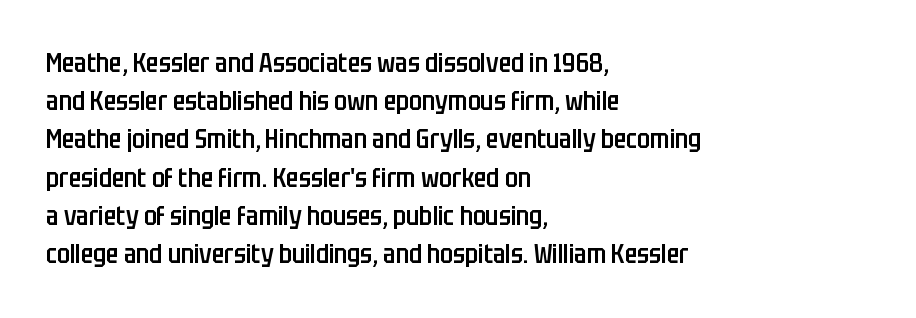
{"italic": "no", "bold": "semi", "underline": "no", "align": "left", "line_spacing": "normal", "line_spacing_ratio": 1.47, "letter_spacing": "normal", "letter_spacing_em": 0.0, "glyph_px": 26}
